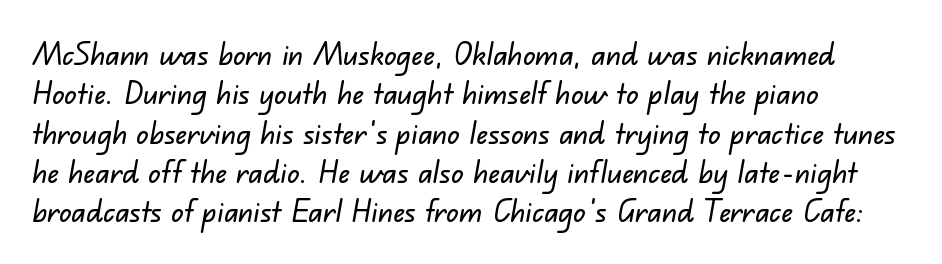
The image shows 31 px sans-serif type; set left-aligned, normal line spacing (1.27x), normal letter spacing, not underlined; low stroke contrast and a small x-height.
